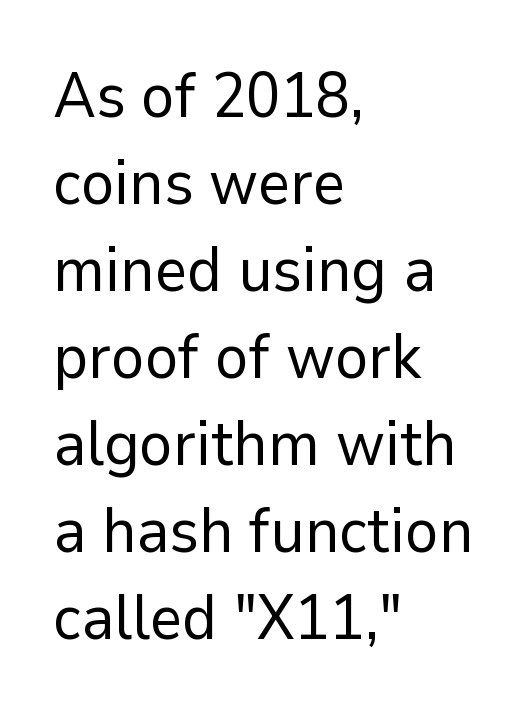
The image shows 63 px regular-weight sans-serif type, upright; set left-aligned, normal line spacing (1.38x), normal letter spacing, not underlined; low stroke contrast and a medium x-height.
